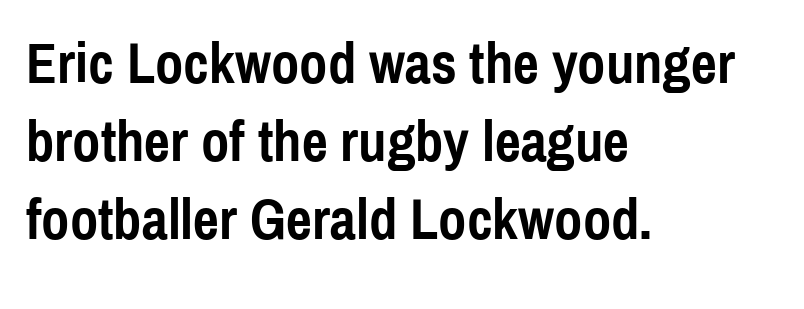
Q: Is the text bold? A: Yes.
Q: Is the text italic (slanted)? A: No, it is upright.
Q: Is the typeface a serif or a sans-serif typeface? A: Sans-serif.
Q: Is the text underlined? A: No.
Q: How is the paragraph aligned? A: Left-aligned.
Q: Is the spacing between letters normal or unusually wide? A: Normal.
Q: Is the spacing between lines tight, normal or loose? A: Normal.
Q: Width (condensed, normal, or wide)? A: Condensed.
Q: x-height? A: Medium.
Q: Monospaced? A: No.
